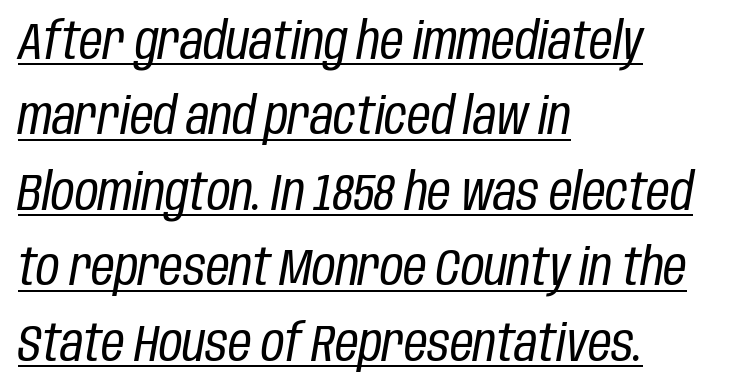
{"italic": "yes", "lean": "right", "slant_degrees": 10, "bold": "no", "weight": "regular", "width": "condensed", "stroke_contrast": "low", "x_height": "large", "monospaced": "no", "underline": "yes", "align": "left", "line_spacing": "normal", "line_spacing_ratio": 1.48, "letter_spacing": "normal", "letter_spacing_em": 0.0, "glyph_px": 51}
